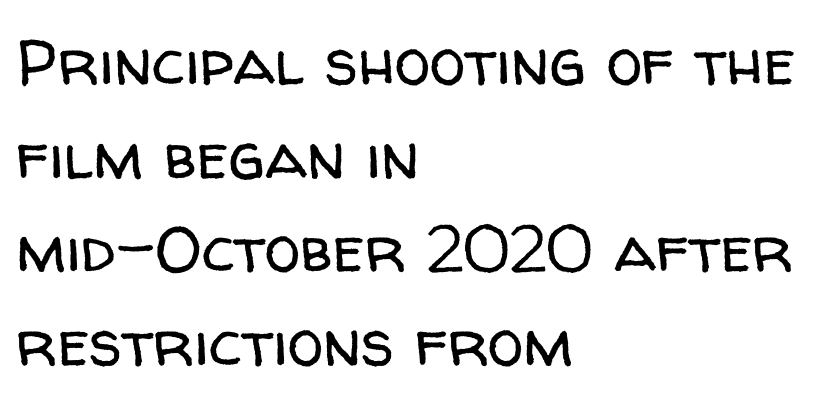
{"serif": "no", "italic": "no", "bold": "no", "weight": "regular", "width": "normal", "stroke_contrast": "low", "x_height": "medium", "monospaced": "no", "underline": "no", "align": "left", "line_spacing": "normal", "line_spacing_ratio": 1.44, "letter_spacing": "normal", "letter_spacing_em": 0.0, "glyph_px": 65}
